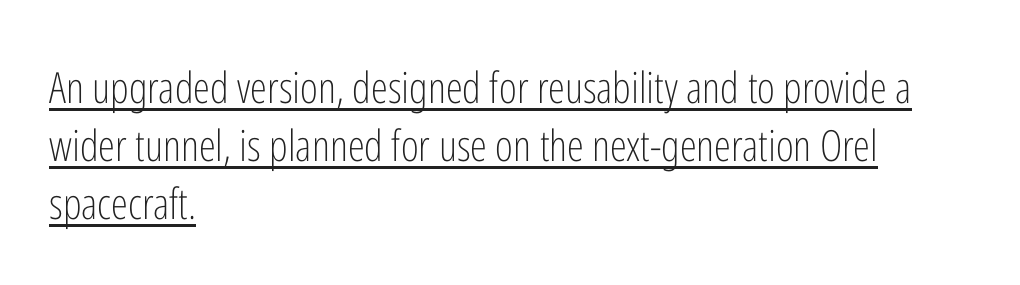
Q: Is the text bold? A: No.
Q: Is the text italic (slanted)? A: No, it is upright.
Q: Is the typeface a serif or a sans-serif typeface? A: Sans-serif.
Q: Is the text underlined? A: Yes.
Q: How is the paragraph aligned? A: Left-aligned.
Q: Is the spacing between letters normal or unusually wide? A: Normal.
Q: Is the spacing between lines tight, normal or loose? A: Normal.
Q: Width (condensed, normal, or wide)? A: Condensed.
Q: Stroke contrast? A: Low.
Q: x-height? A: Medium.
Q: Monospaced? A: No.
